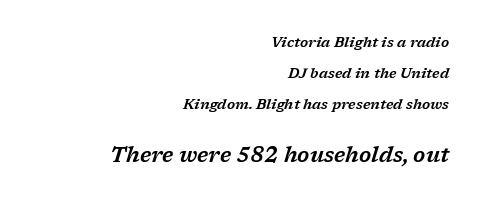
The paragraph shown leans on its right margin. Of the two passages, the one underneath uses the larger point size. What stands out about the letter spacing? Nothing — it is the standard amount. Observe the lean: these are italic letterforms.
